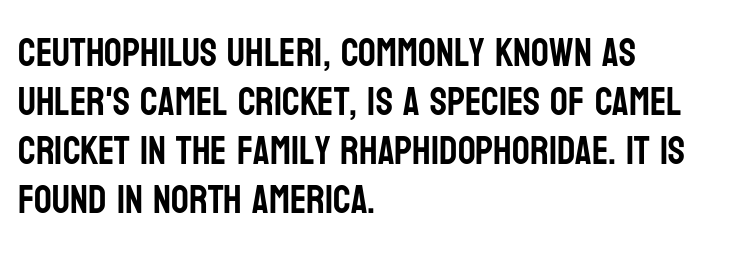
The image shows 39 px condensed sans-serif type, upright; set left-aligned, normal line spacing (1.26x), normal letter spacing, not underlined; low stroke contrast and a large x-height.
